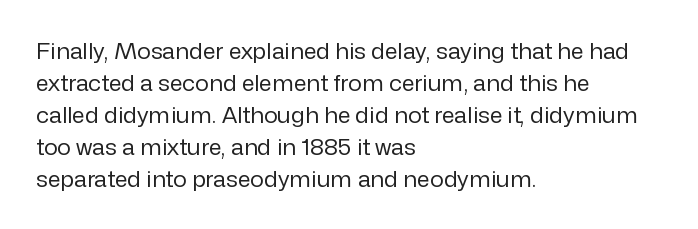
Q: Is the text bold? A: No.
Q: Is the text italic (slanted)? A: No, it is upright.
Q: Is the text underlined? A: No.
Q: How is the paragraph aligned? A: Left-aligned.
Q: Is the spacing between letters normal or unusually wide? A: Normal.
Q: Is the spacing between lines tight, normal or loose? A: Normal.
